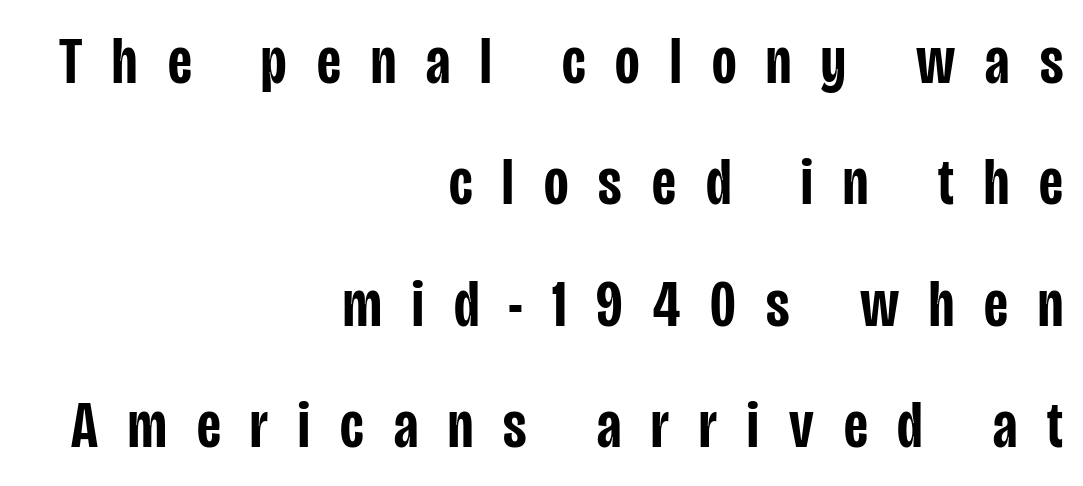
Anything drawn beneath the words? Only blank space. The letters are spread apart with noticeably loose tracking. Posture: upright roman. Does the copy run flush right? Yes — the right margin is perfectly even.
